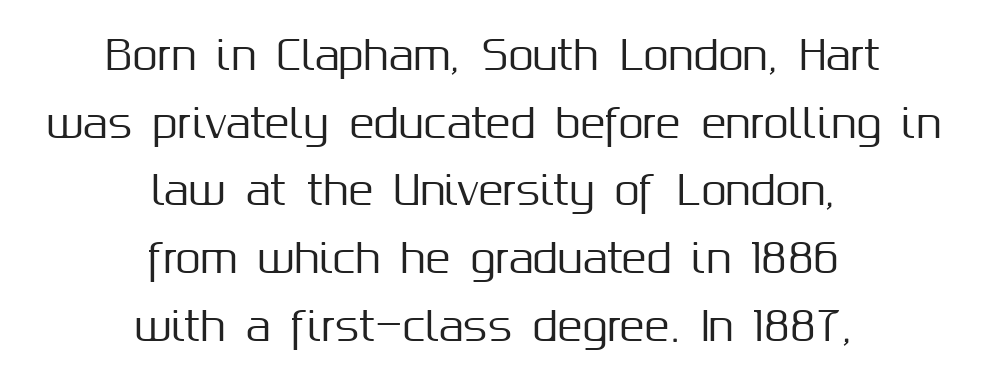
Q: Is the text italic (slanted)? A: No, it is upright.
Q: Is the typeface a serif or a sans-serif typeface? A: Sans-serif.
Q: Is the text underlined? A: No.
Q: How is the paragraph aligned? A: Centered.
Q: Is the spacing between letters normal or unusually wide? A: Normal.
Q: Is the spacing between lines tight, normal or loose? A: Normal.
Q: Width (condensed, normal, or wide)? A: Normal.
Q: Stroke contrast? A: Medium.
Q: x-height? A: Medium.
Q: Monospaced? A: No.
